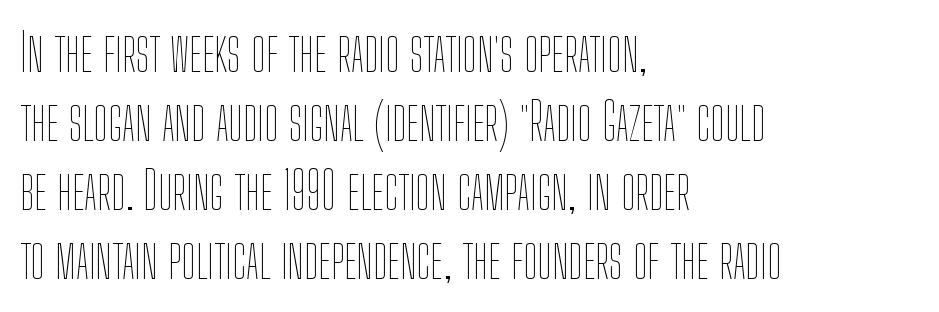
The image shows 52 px thin, condensed type, upright; set left-aligned, normal line spacing (1.33x), normal letter spacing, not underlined; low stroke contrast and a medium x-height.
